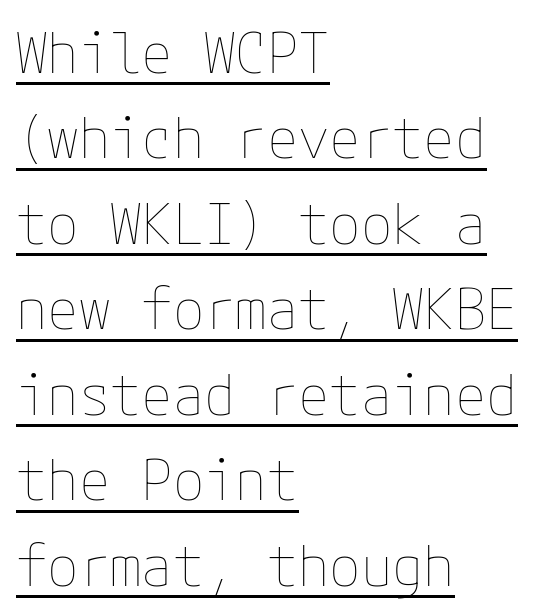
The image shows 57 px thin type, upright; set left-aligned, normal line spacing (1.5x), normal letter spacing, underlined; low stroke contrast and a medium x-height.
